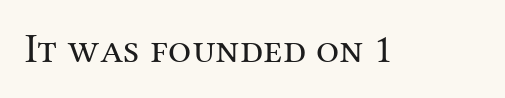
The image shows 41 px regular-weight serif type, upright; set normal letter spacing, not underlined; medium stroke contrast and a medium x-height.
